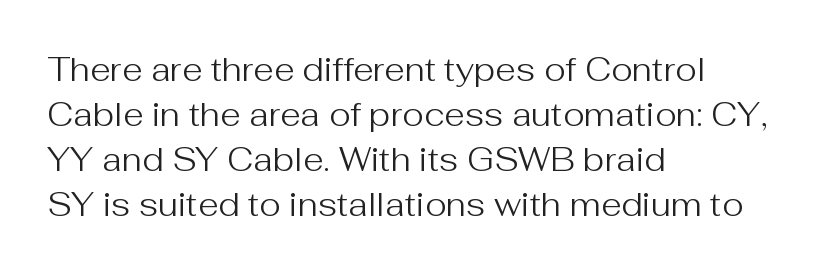
This sample has the flowing, uneven cadence of proportional lettering. The zone under the glyphs is completely vacant. Is there much room between lines? A standard amount, neither cramped nor airy. Weight class: somewhere from thin through regular. The paragraph has a hard left edge and a soft right edge. The horizontal fit of the characters is conventional and even.
